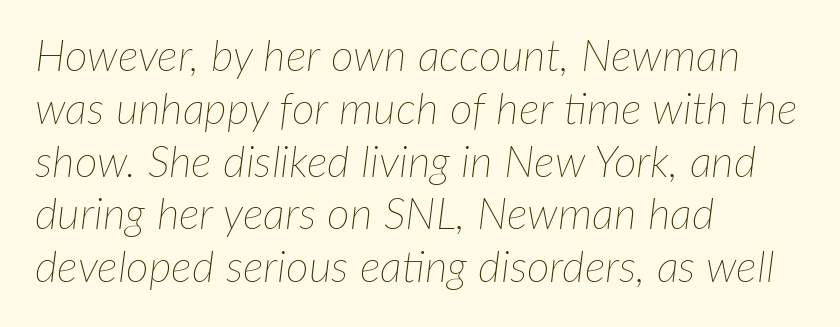
Q: Is the text bold? A: No.
Q: Is the text italic (slanted)? A: Yes, it leans right by about 7 degrees.
Q: Is the text underlined? A: No.
Q: How is the paragraph aligned? A: Left-aligned.
Q: Is the spacing between letters normal or unusually wide? A: Normal.
Q: Width (condensed, normal, or wide)? A: Normal.
Q: Stroke contrast? A: Low.
Q: x-height? A: Medium.
Q: Monospaced? A: No.
